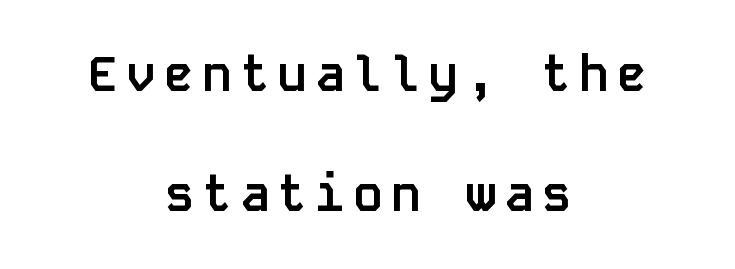
{"serif": "no", "italic": "no", "bold": "yes", "weight": "semibold", "width": "normal", "stroke_contrast": "low", "x_height": "large", "monospaced": "yes", "underline": "no", "align": "center", "line_spacing": "loose", "line_spacing_ratio": 2.45, "glyph_px": 49}
